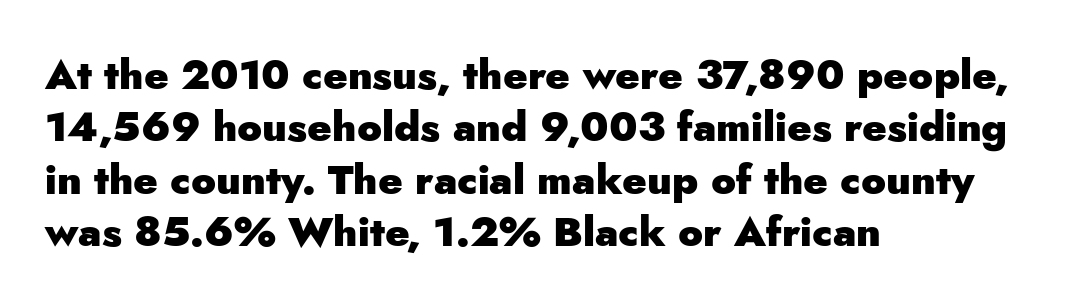
Think of a printed novel: that variable character pitch is what you see here. Observe the ordinary spacing: letters are neighbours, not strangers. Typographic density is high because the face is bold. This is sans-serif lettering, the kind often seen on screens and signage.
